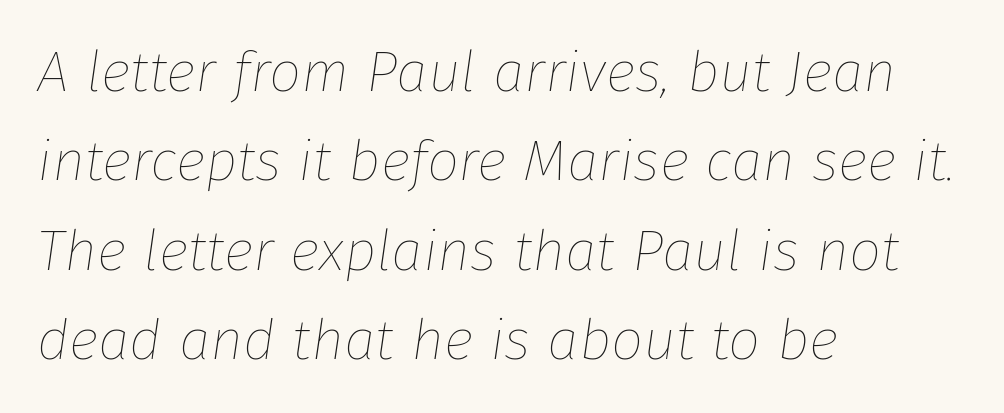
Q: Is the text bold? A: No.
Q: Is the text italic (slanted)? A: Yes, it leans right by about 8 degrees.
Q: Is the text underlined? A: No.
Q: How is the paragraph aligned? A: Left-aligned.
Q: Is the spacing between letters normal or unusually wide? A: Normal.
Q: Is the spacing between lines tight, normal or loose? A: Normal.
Q: Width (condensed, normal, or wide)? A: Normal.
Q: Stroke contrast? A: Low.
Q: x-height? A: Medium.
Q: Monospaced? A: No.
